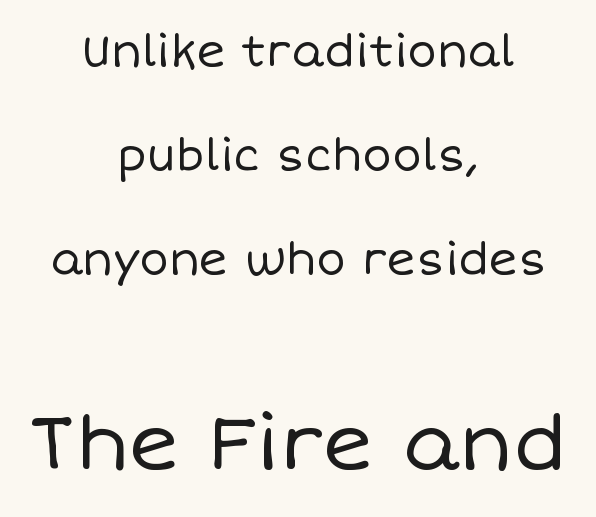
Q: Is the text bold? A: No.
Q: Is the text italic (slanted)? A: No, it is upright.
Q: Is the text underlined? A: No.
Q: How is the paragraph aligned? A: Centered.
Q: Is the spacing between letters normal or unusually wide? A: Normal.
Q: Is the spacing between lines tight, normal or loose? A: Loose.
Q: Which block of text is set in a larger size, the first (top) or the second (bottom)? A: The second (bottom) one.
Q: Width (condensed, normal, or wide)? A: Normal.
Q: Stroke contrast? A: Low.
Q: x-height? A: Large.
Q: Monospaced? A: No.
